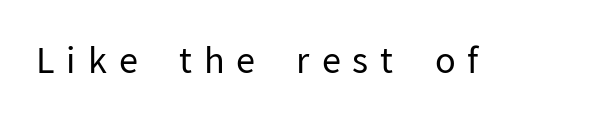
The image shows 35 px regular-weight sans-serif type, upright; set unusually wide letter spacing (+0.34 em), not underlined; low stroke contrast and a medium x-height.
